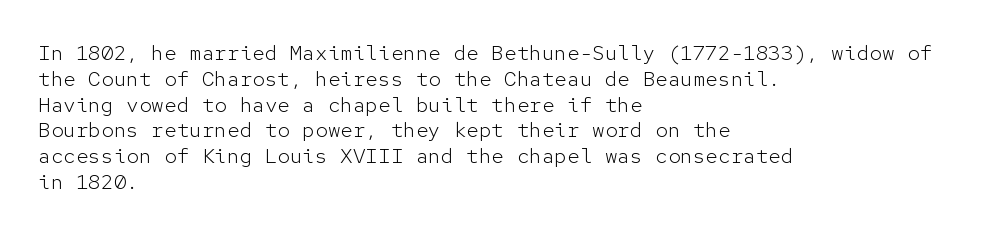
Q: Is the text bold? A: No.
Q: Is the text italic (slanted)? A: No, it is upright.
Q: Is the text underlined? A: No.
Q: How is the paragraph aligned? A: Left-aligned.
Q: Is the spacing between letters normal or unusually wide? A: Normal.
